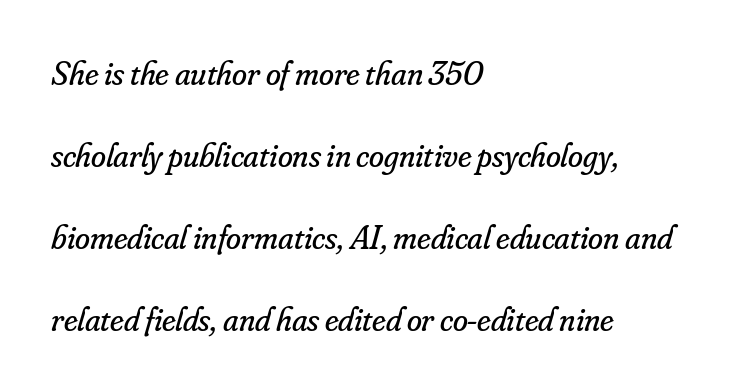
The image shows 34 px regular-weight serif type, italic (leaning right); set left-aligned, loose line spacing (2.41x), normal letter spacing, not underlined; low stroke contrast and a small x-height.
